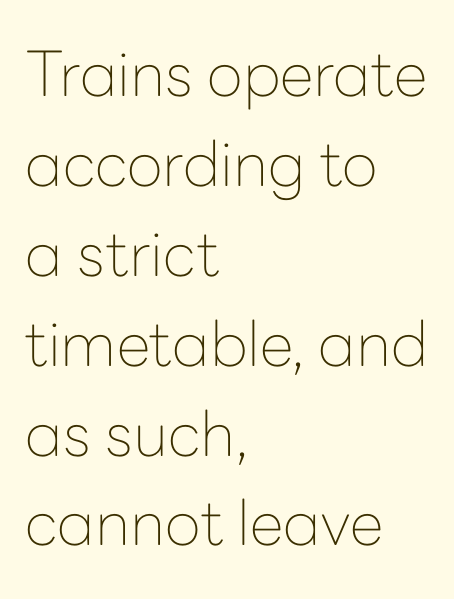
Q: Is the text bold? A: No.
Q: Is the text italic (slanted)? A: No, it is upright.
Q: Is the typeface a serif or a sans-serif typeface? A: Sans-serif.
Q: Is the text underlined? A: No.
Q: How is the paragraph aligned? A: Left-aligned.
Q: Is the spacing between letters normal or unusually wide? A: Normal.
Q: Is the spacing between lines tight, normal or loose? A: Normal.
Q: Width (condensed, normal, or wide)? A: Normal.
Q: Stroke contrast? A: Low.
Q: x-height? A: Medium.
Q: Monospaced? A: No.
